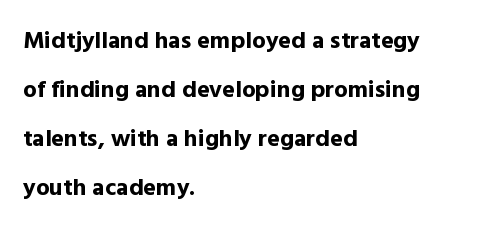
Q: Is the text bold? A: Yes.
Q: Is the text italic (slanted)? A: No, it is upright.
Q: Is the text underlined? A: No.
Q: How is the paragraph aligned? A: Left-aligned.
Q: Is the spacing between letters normal or unusually wide? A: Normal.
Q: Is the spacing between lines tight, normal or loose? A: Loose.
